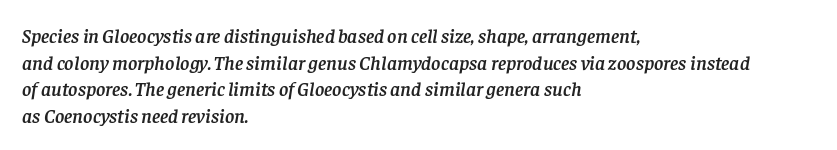
The image shows 20 px text type, italic (leaning right); set left-aligned, normal line spacing (1.33x), normal letter spacing, not underlined.
